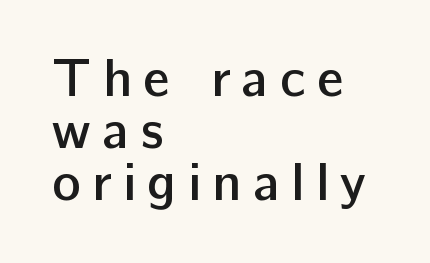
{"serif": "no", "italic": "no", "bold": "semi", "weight": "semibold", "width": "normal", "stroke_contrast": "low", "x_height": "medium", "monospaced": "no", "underline": "no", "align": "left", "line_spacing": "tight", "line_spacing_ratio": 0.96, "letter_spacing": "wide", "letter_spacing_em": 0.21, "glyph_px": 54}
